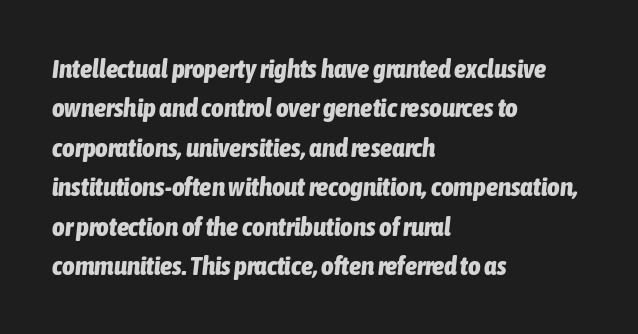
These lines sit exactly where default settings would place them. The rag falls on the right side of this text block. There is no visible air inserted between adjacent glyphs. Plenty of ink on the page — the face is bold.
